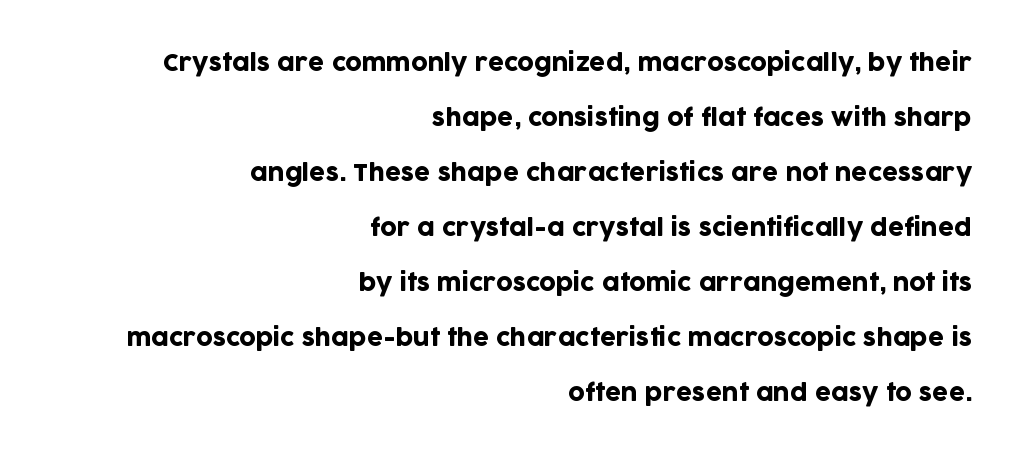
Q: Is the text italic (slanted)? A: No, it is upright.
Q: Is the text underlined? A: No.
Q: How is the paragraph aligned? A: Right-aligned.
Q: Is the spacing between letters normal or unusually wide? A: Normal.
Q: Is the spacing between lines tight, normal or loose? A: Loose.
